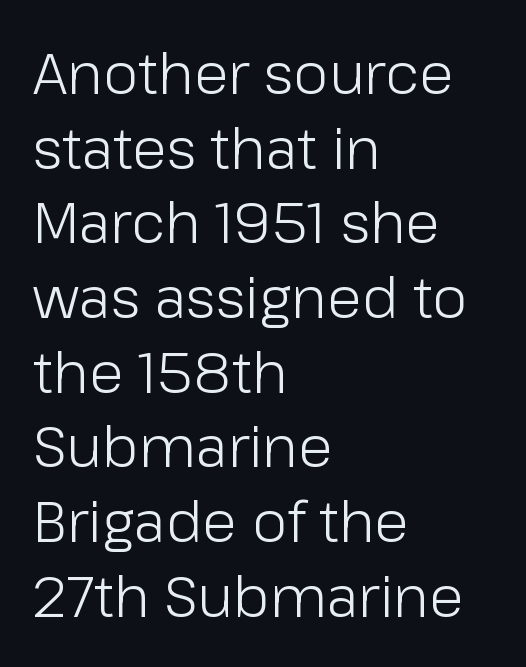
Q: Is the text bold? A: No.
Q: Is the text italic (slanted)? A: No, it is upright.
Q: Is the typeface a serif or a sans-serif typeface? A: Sans-serif.
Q: Is the text underlined? A: No.
Q: How is the paragraph aligned? A: Left-aligned.
Q: Is the spacing between letters normal or unusually wide? A: Normal.
Q: Is the spacing between lines tight, normal or loose? A: Normal.
Q: Width (condensed, normal, or wide)? A: Normal.
Q: Stroke contrast? A: Low.
Q: x-height? A: Medium.
Q: Monospaced? A: No.
